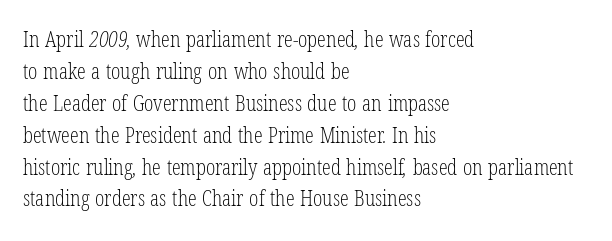
{"bold": "no", "underline": "no", "align": "left", "line_spacing": "normal", "line_spacing_ratio": 1.45, "letter_spacing": "normal", "letter_spacing_em": 0.0, "glyph_px": 22}
